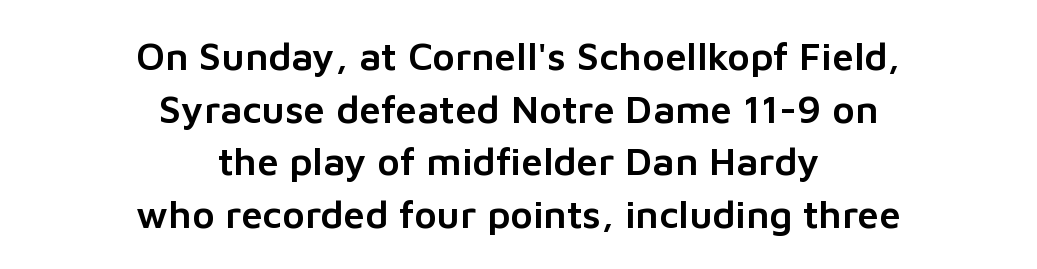
These lines sit exactly where default settings would place them. A typesetter would call this proportional, since set widths differ per character. Alignment: centered. The baseline area is clear. The font family rendered here belongs to the sans-serif group. Caption: standard tracking, unaltered.
